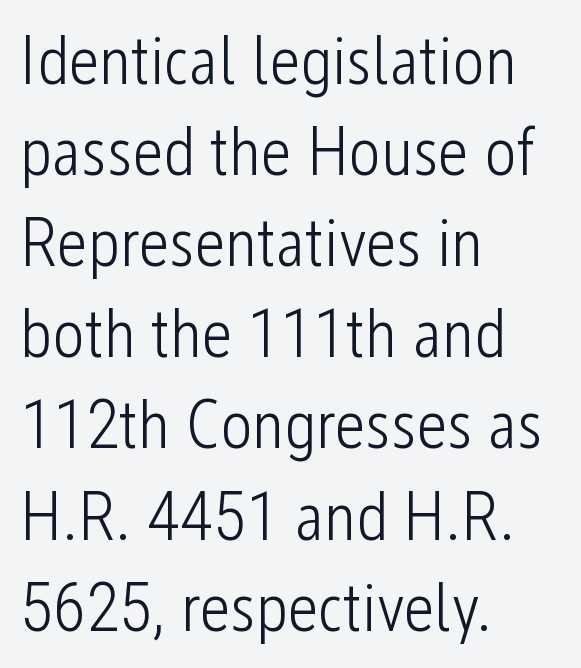
Q: Is the text bold? A: No.
Q: Is the text italic (slanted)? A: No, it is upright.
Q: Is the typeface a serif or a sans-serif typeface? A: Sans-serif.
Q: Is the text underlined? A: No.
Q: How is the paragraph aligned? A: Left-aligned.
Q: Is the spacing between letters normal or unusually wide? A: Normal.
Q: Is the spacing between lines tight, normal or loose? A: Normal.
Q: Width (condensed, normal, or wide)? A: Condensed.
Q: Stroke contrast? A: Low.
Q: x-height? A: Medium.
Q: Monospaced? A: No.
